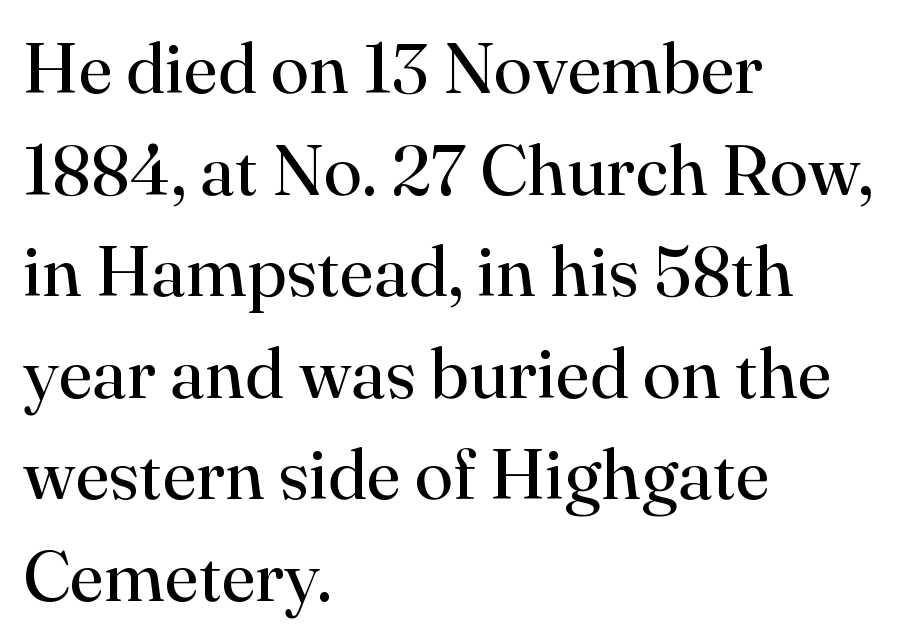
{"serif": "yes", "italic": "no", "bold": "no", "weight": "regular", "width": "normal", "stroke_contrast": "high", "x_height": "small", "monospaced": "no", "underline": "no", "align": "left", "line_spacing": "normal", "line_spacing_ratio": 1.43, "letter_spacing": "normal", "letter_spacing_em": 0.0, "glyph_px": 71}
